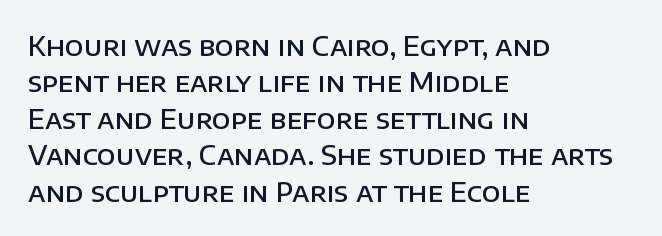
The image shows 27 px text type, upright; set left-aligned, normal line spacing (1.35x), normal letter spacing, not underlined.
